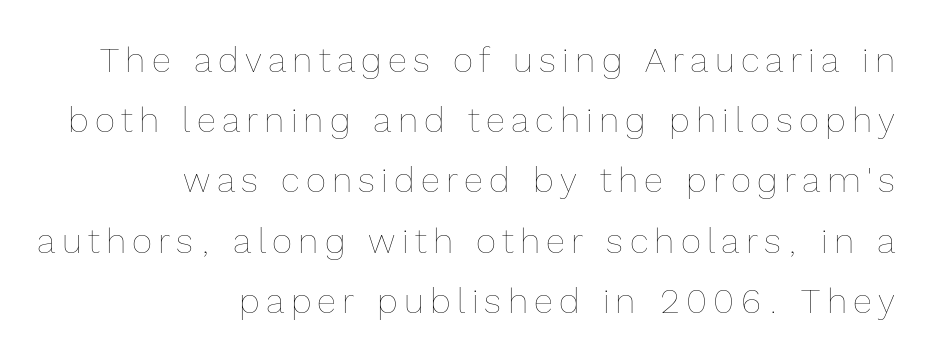
Q: Is the text bold? A: No.
Q: Is the text italic (slanted)? A: No, it is upright.
Q: Is the text underlined? A: No.
Q: How is the paragraph aligned? A: Right-aligned.
Q: Width (condensed, normal, or wide)? A: Normal.
Q: x-height? A: Medium.
Q: Monospaced? A: No.
